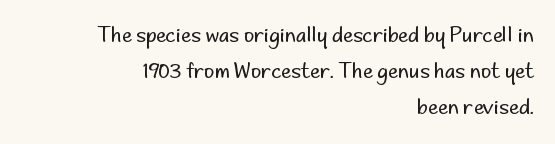
{"italic": "no", "bold": "no", "underline": "no", "align": "right", "line_spacing_ratio": 1.79, "letter_spacing": "normal", "letter_spacing_em": 0.0, "glyph_px": 20}
